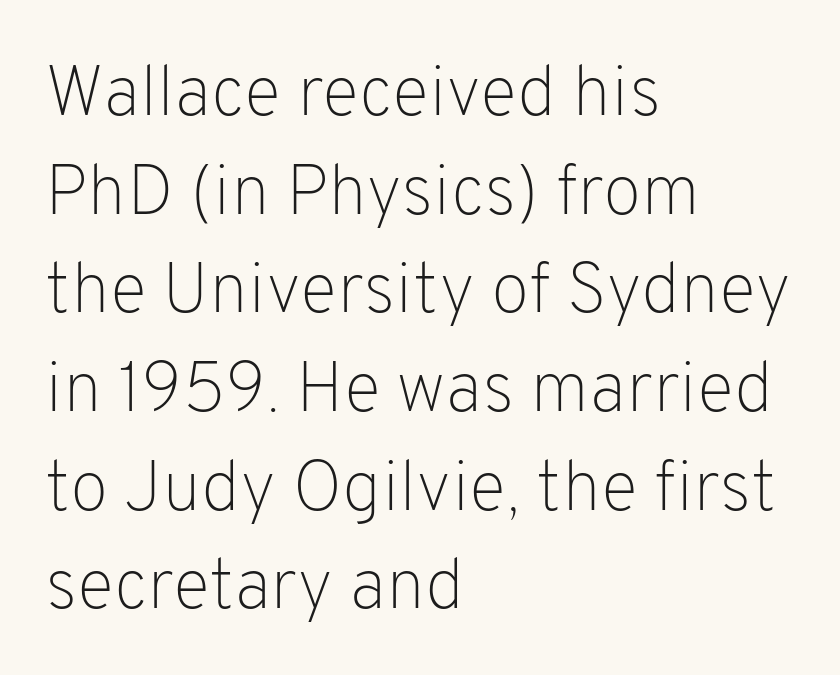
{"serif": "no", "italic": "no", "bold": "no", "weight": "light", "width": "normal", "stroke_contrast": "low", "x_height": "medium", "monospaced": "no", "underline": "no", "align": "left", "line_spacing": "normal", "line_spacing_ratio": 1.39, "letter_spacing": "normal", "letter_spacing_em": 0.0, "glyph_px": 71}
